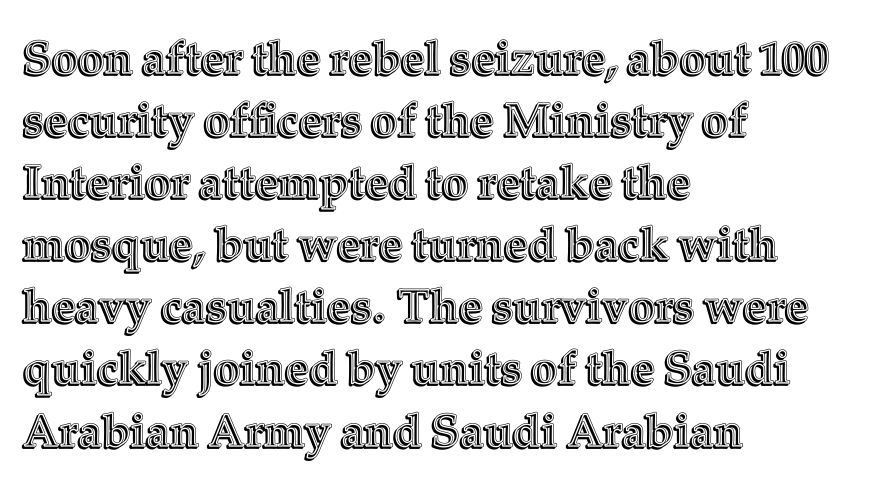
Q: Is the text italic (slanted)? A: No, it is upright.
Q: Is the text underlined? A: No.
Q: How is the paragraph aligned? A: Left-aligned.
Q: Is the spacing between letters normal or unusually wide? A: Normal.
Q: Is the spacing between lines tight, normal or loose? A: Normal.
Q: Width (condensed, normal, or wide)? A: Normal.
Q: x-height? A: Medium.
Q: Monospaced? A: No.
